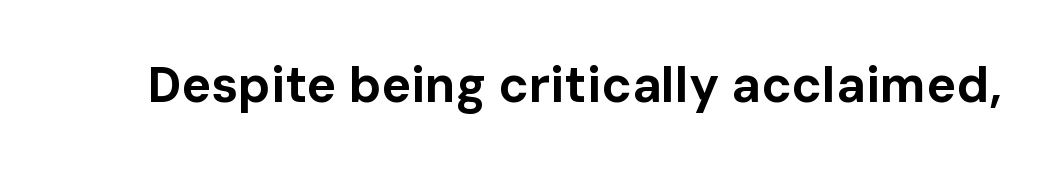
Q: Is the text bold? A: Yes.
Q: Is the text italic (slanted)? A: No, it is upright.
Q: Is the typeface a serif or a sans-serif typeface? A: Sans-serif.
Q: Is the text underlined? A: No.
Q: Is the spacing between letters normal or unusually wide? A: Normal.
Q: Width (condensed, normal, or wide)? A: Normal.
Q: Stroke contrast? A: Low.
Q: x-height? A: Medium.
Q: Monospaced? A: No.
